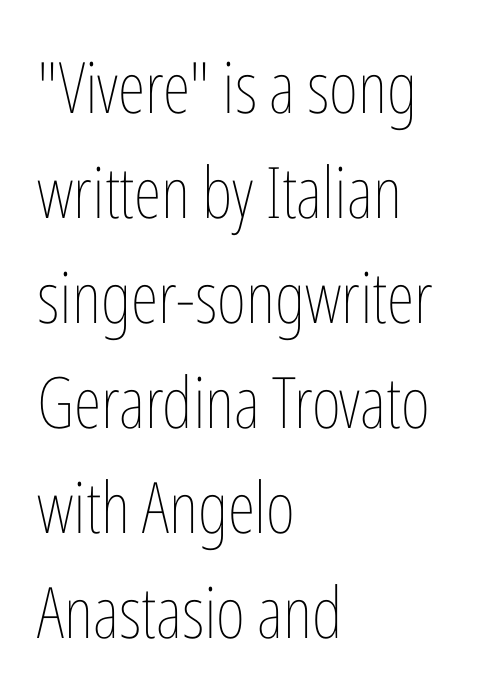
Q: Is the text bold? A: No.
Q: Is the text italic (slanted)? A: No, it is upright.
Q: Is the text underlined? A: No.
Q: How is the paragraph aligned? A: Left-aligned.
Q: Is the spacing between letters normal or unusually wide? A: Normal.
Q: Is the spacing between lines tight, normal or loose? A: Normal.
Q: Width (condensed, normal, or wide)? A: Condensed.
Q: Stroke contrast? A: Low.
Q: x-height? A: Medium.
Q: Monospaced? A: No.
